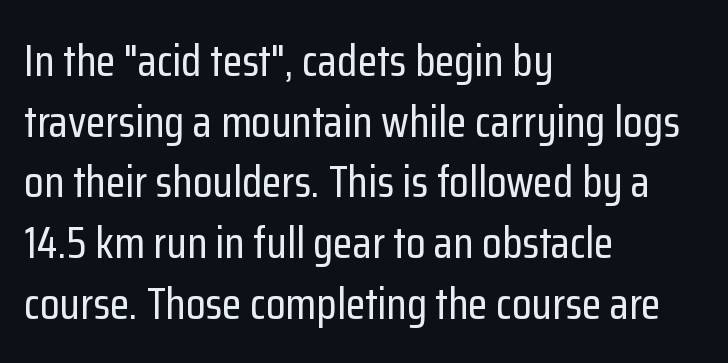
{"serif": "no", "italic": "no", "width": "condensed", "stroke_contrast": "low", "x_height": "medium", "monospaced": "no", "underline": "no", "align": "left", "line_spacing": "normal", "line_spacing_ratio": 1.35, "letter_spacing": "normal", "letter_spacing_em": 0.0, "glyph_px": 45}
